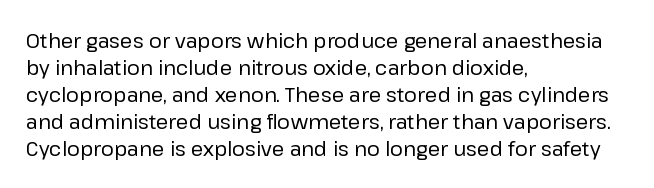
Q: Is the text bold? A: No.
Q: Is the text italic (slanted)? A: No, it is upright.
Q: Is the text underlined? A: No.
Q: How is the paragraph aligned? A: Left-aligned.
Q: Is the spacing between letters normal or unusually wide? A: Normal.
Q: Is the spacing between lines tight, normal or loose? A: Normal.
